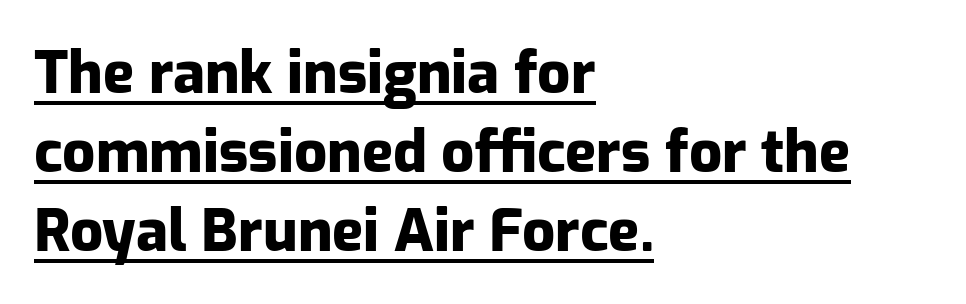
Nothing sits at the stroke ends, so this counts as sans-serif. Interline gaps are of average width in this sample. Chunky letters — that's bold for sure. The lines in this sample share a left origin and differ only in where they stop. Between one letter and the next there's only the usual sliver of space.
